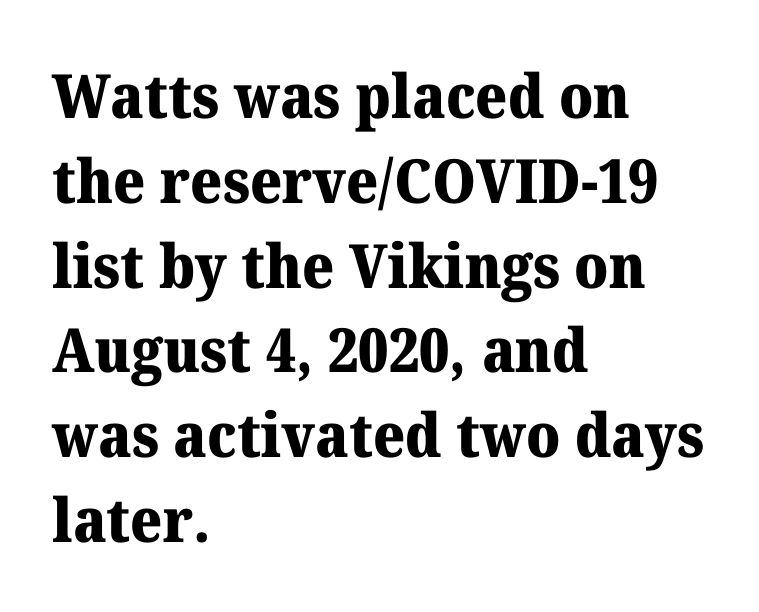
The image shows 61 px heavy serif type, upright; set left-aligned, normal line spacing (1.39x), normal letter spacing, not underlined; medium stroke contrast and a medium x-height.
